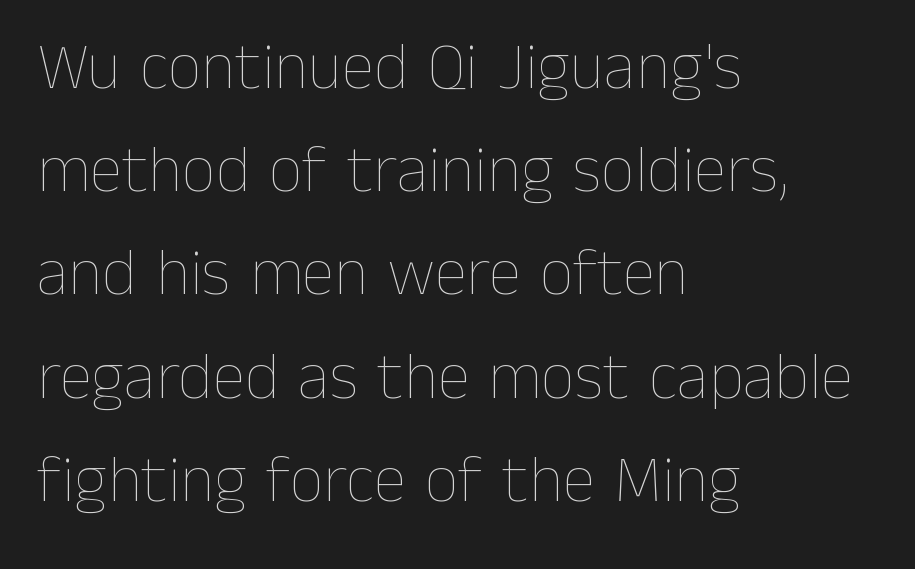
Q: Is the text bold? A: No.
Q: Is the text italic (slanted)? A: No, it is upright.
Q: Is the text underlined? A: No.
Q: How is the paragraph aligned? A: Left-aligned.
Q: Is the spacing between letters normal or unusually wide? A: Normal.
Q: Is the spacing between lines tight, normal or loose? A: Normal.
Q: Width (condensed, normal, or wide)? A: Normal.
Q: Stroke contrast? A: Low.
Q: x-height? A: Medium.
Q: Monospaced? A: No.
